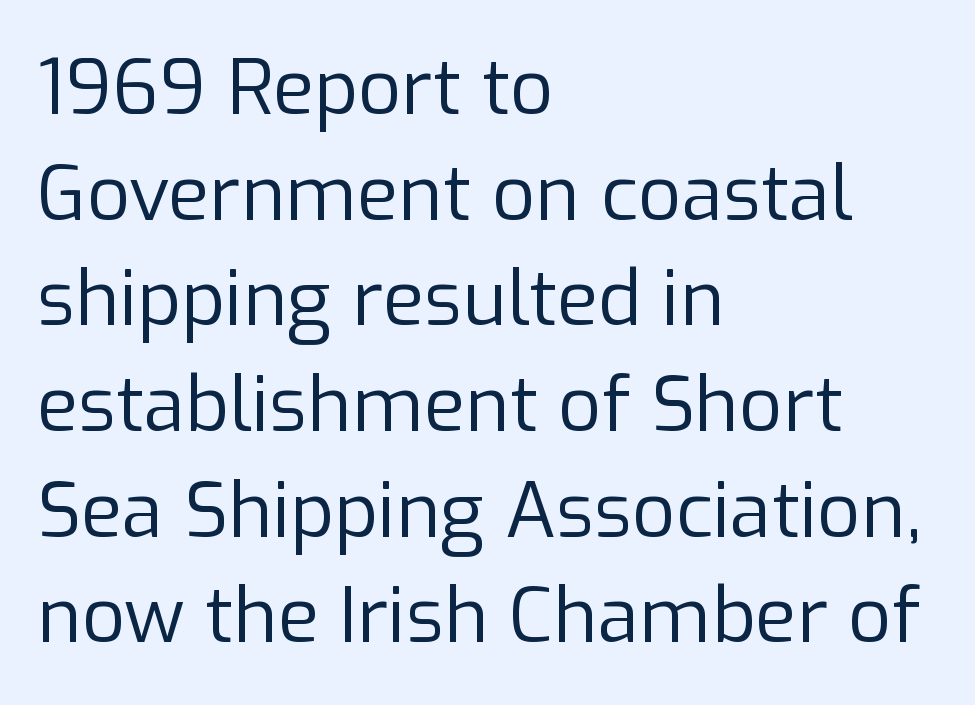
Line spacing here is normal. Notice how the passage keeps a crisp vertical edge on the left only. Stroke mass is kept to a normal reading level or below. A clean baseline with only descenders dipping below it. You could not count columns in this text — the font is proportionally spaced. Stroke terminals: plain, sans-serif.
